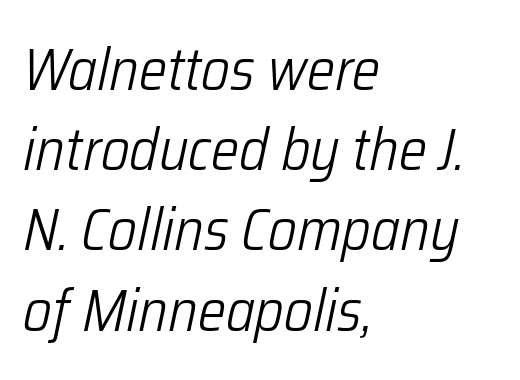
{"italic": "yes", "lean": "right", "slant_degrees": 12, "bold": "no", "weight": "light", "width": "condensed", "stroke_contrast": "low", "x_height": "medium", "monospaced": "no", "underline": "no", "align": "left", "line_spacing": "normal", "line_spacing_ratio": 1.36, "letter_spacing": "normal", "letter_spacing_em": 0.0, "glyph_px": 59}
